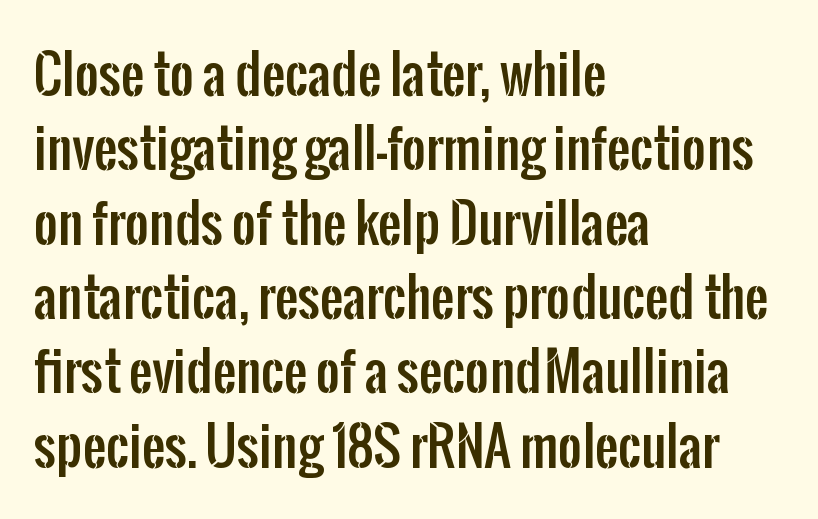
The passage shown stacks its lines at a standard gap. Ascenders rise straight up at ninety degrees. You could not count columns in this text — the font is proportionally spaced. Which margin do the lines hug? The left one — the right edge is uneven.
